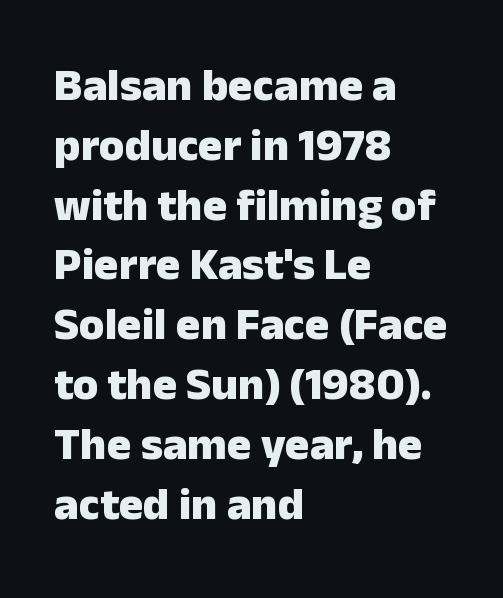
Q: Is the text bold? A: Yes.
Q: Is the text italic (slanted)? A: No, it is upright.
Q: Is the typeface a serif or a sans-serif typeface? A: Sans-serif.
Q: Is the text underlined? A: No.
Q: How is the paragraph aligned? A: Left-aligned.
Q: Is the spacing between letters normal or unusually wide? A: Normal.
Q: Is the spacing between lines tight, normal or loose? A: Normal.
Q: Width (condensed, normal, or wide)? A: Normal.
Q: Stroke contrast? A: Low.
Q: x-height? A: Medium.
Q: Monospaced? A: No.
